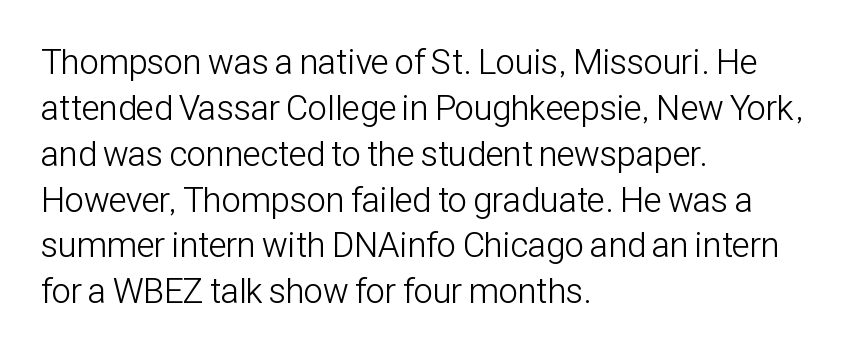
Q: Is the text bold? A: No.
Q: Is the text italic (slanted)? A: No, it is upright.
Q: Is the typeface a serif or a sans-serif typeface? A: Sans-serif.
Q: Is the text underlined? A: No.
Q: How is the paragraph aligned? A: Left-aligned.
Q: Is the spacing between letters normal or unusually wide? A: Normal.
Q: Is the spacing between lines tight, normal or loose? A: Normal.
Q: Width (condensed, normal, or wide)? A: Condensed.
Q: Stroke contrast? A: Low.
Q: x-height? A: Medium.
Q: Monospaced? A: No.
